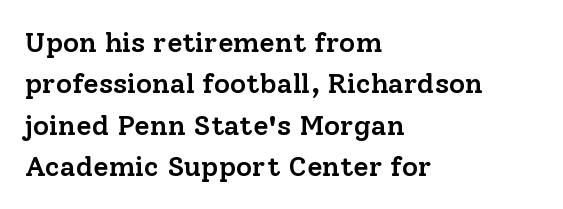
Casual observation: everything's shoved over to the left. The rendering uses natural spacing where letterforms have individual widths. In terms of leading, this rendering sits right in the middle. Bold? Not quite — semibold, heavier than regular but stopping short. The characters display serif detailing at their extremities. The glyphs are unaccompanied by any horizontal stroke below them.
